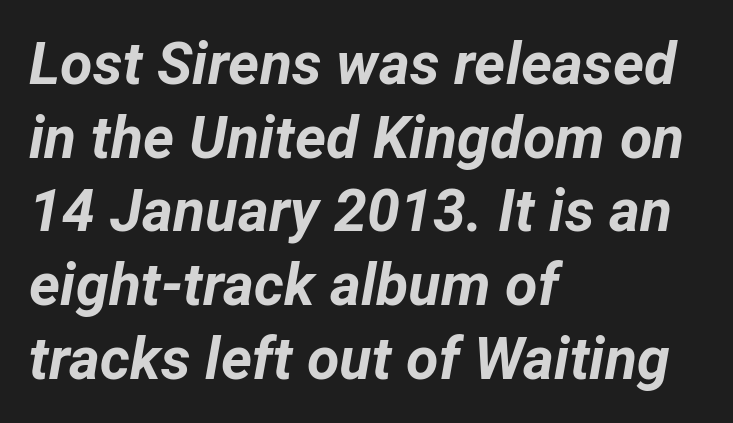
The image shows 59 px bold type, italic (leaning right); set left-aligned, normal line spacing (1.25x), normal letter spacing, not underlined; low stroke contrast and a medium x-height.
